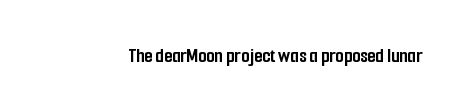
{"italic": "no", "bold": "yes", "underline": "no", "letter_spacing": "normal", "letter_spacing_em": 0.0, "glyph_px": 21}
